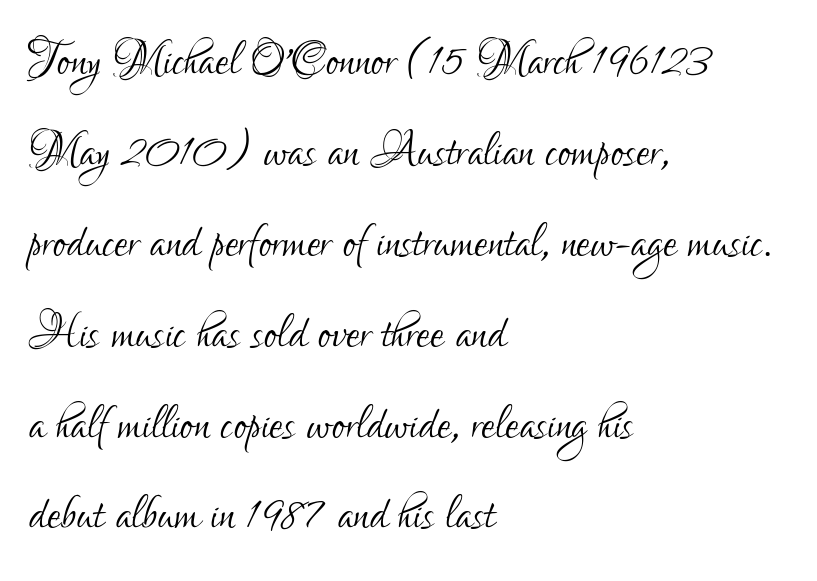
{"serif": "no", "bold": "no", "weight": "light", "width": "condensed", "stroke_contrast": "low", "x_height": "small", "monospaced": "no", "underline": "no", "align": "left", "line_spacing": "normal", "line_spacing_ratio": 1.49, "letter_spacing": "normal", "letter_spacing_em": 0.0, "glyph_px": 61}
